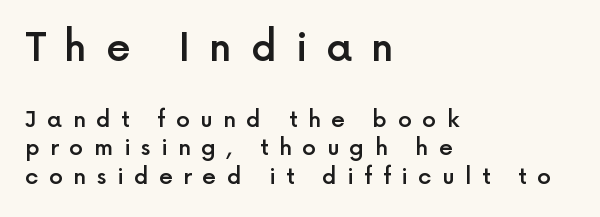
Q: Is the text bold? A: Semi-bold.
Q: Is the text italic (slanted)? A: No, it is upright.
Q: Is the typeface a serif or a sans-serif typeface? A: Sans-serif.
Q: Is the text underlined? A: No.
Q: How is the paragraph aligned? A: Left-aligned.
Q: Is the spacing between letters normal or unusually wide? A: Unusually wide.
Q: Is the spacing between lines tight, normal or loose? A: Normal.
Q: Which block of text is set in a larger size, the first (top) or the second (bottom)? A: The first (top) one.
Q: Width (condensed, normal, or wide)? A: Normal.
Q: x-height? A: Medium.
Q: Monospaced? A: No.
